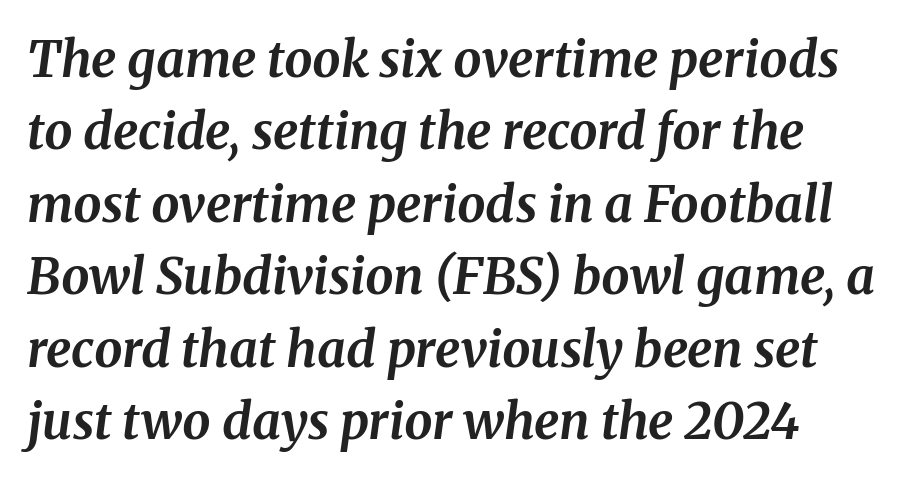
Q: Is the text bold? A: Yes.
Q: Is the text italic (slanted)? A: Yes, it leans right by about 8 degrees.
Q: Is the typeface a serif or a sans-serif typeface? A: Serif.
Q: Is the text underlined? A: No.
Q: How is the paragraph aligned? A: Left-aligned.
Q: Is the spacing between letters normal or unusually wide? A: Normal.
Q: Is the spacing between lines tight, normal or loose? A: Normal.
Q: Width (condensed, normal, or wide)? A: Normal.
Q: Stroke contrast? A: Medium.
Q: x-height? A: Medium.
Q: Monospaced? A: No.
